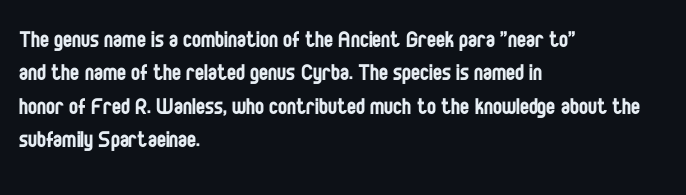
The image shows 27 px text type, upright; set left-aligned, line spacing 1.24x, normal letter spacing, not underlined.
